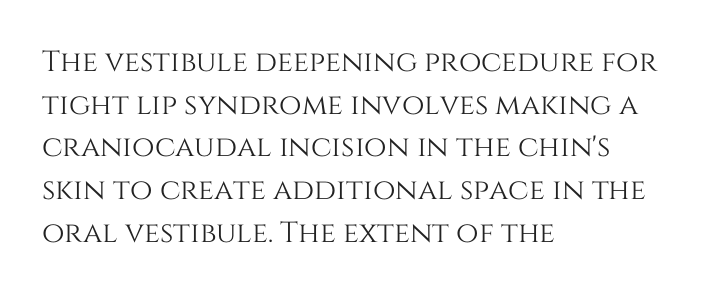
{"italic": "no", "width": "normal", "stroke_contrast": "medium", "x_height": "large", "monospaced": "no", "underline": "no", "align": "left", "line_spacing": "normal", "line_spacing_ratio": 1.47, "letter_spacing": "normal", "letter_spacing_em": 0.0, "glyph_px": 29}
